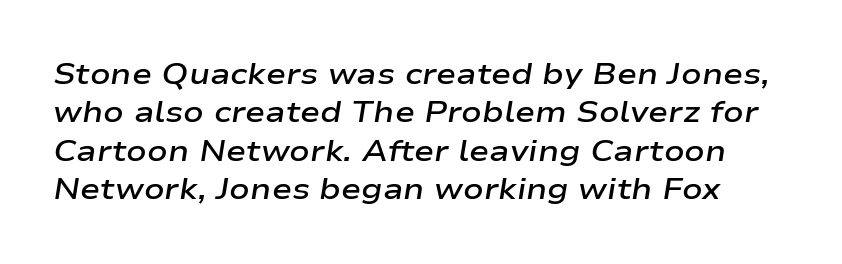
This rendering leaves character spacing at its baseline value. Moderately thickened strokes mark this as semibold type. Designer's note — italics engaged. In terms of leading, this rendering sits right in the middle. These lines are rendered in a variable-pitch font. Descender tails drop into unmarked territory.
